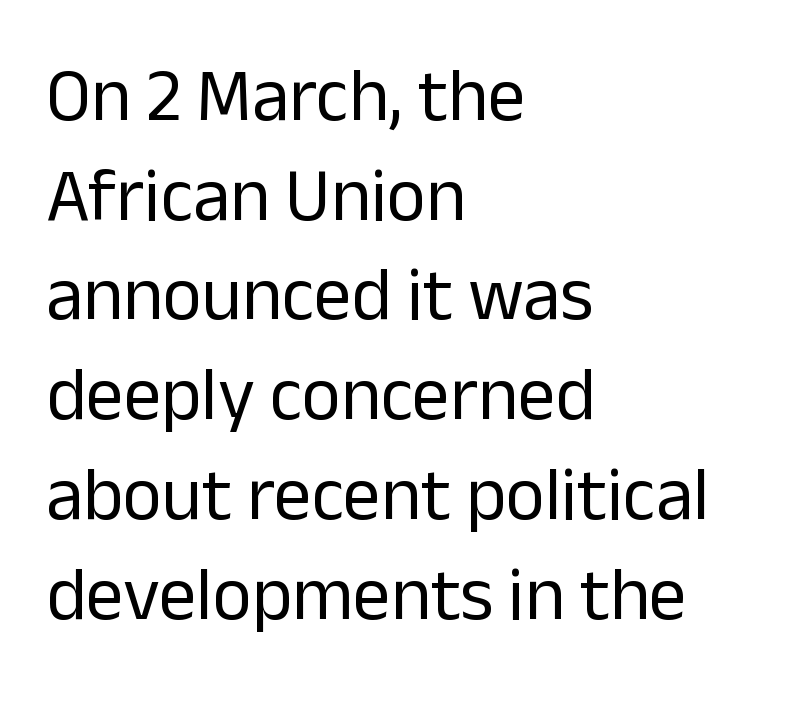
Q: Is the text bold? A: No.
Q: Is the text italic (slanted)? A: No, it is upright.
Q: Is the typeface a serif or a sans-serif typeface? A: Sans-serif.
Q: Is the text underlined? A: No.
Q: How is the paragraph aligned? A: Left-aligned.
Q: Is the spacing between letters normal or unusually wide? A: Normal.
Q: Is the spacing between lines tight, normal or loose? A: Normal.
Q: Width (condensed, normal, or wide)? A: Normal.
Q: Stroke contrast? A: Low.
Q: x-height? A: Medium.
Q: Monospaced? A: No.
